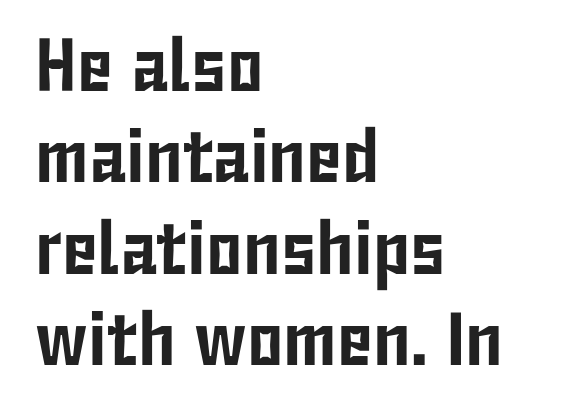
{"serif": "no", "italic": "no", "width": "condensed", "stroke_contrast": "low", "x_height": "medium", "monospaced": "no", "underline": "no", "align": "left", "line_spacing_ratio": 1.22, "letter_spacing": "normal", "letter_spacing_em": 0.0, "glyph_px": 75}
